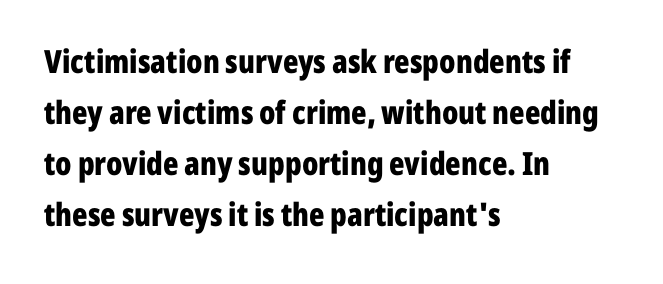
Q: Is the text bold? A: Yes.
Q: Is the text italic (slanted)? A: No, it is upright.
Q: Is the typeface a serif or a sans-serif typeface? A: Sans-serif.
Q: Is the text underlined? A: No.
Q: How is the paragraph aligned? A: Left-aligned.
Q: Is the spacing between letters normal or unusually wide? A: Normal.
Q: Is the spacing between lines tight, normal or loose? A: Normal.
Q: Width (condensed, normal, or wide)? A: Condensed.
Q: Stroke contrast? A: Low.
Q: x-height? A: Medium.
Q: Monospaced? A: No.
